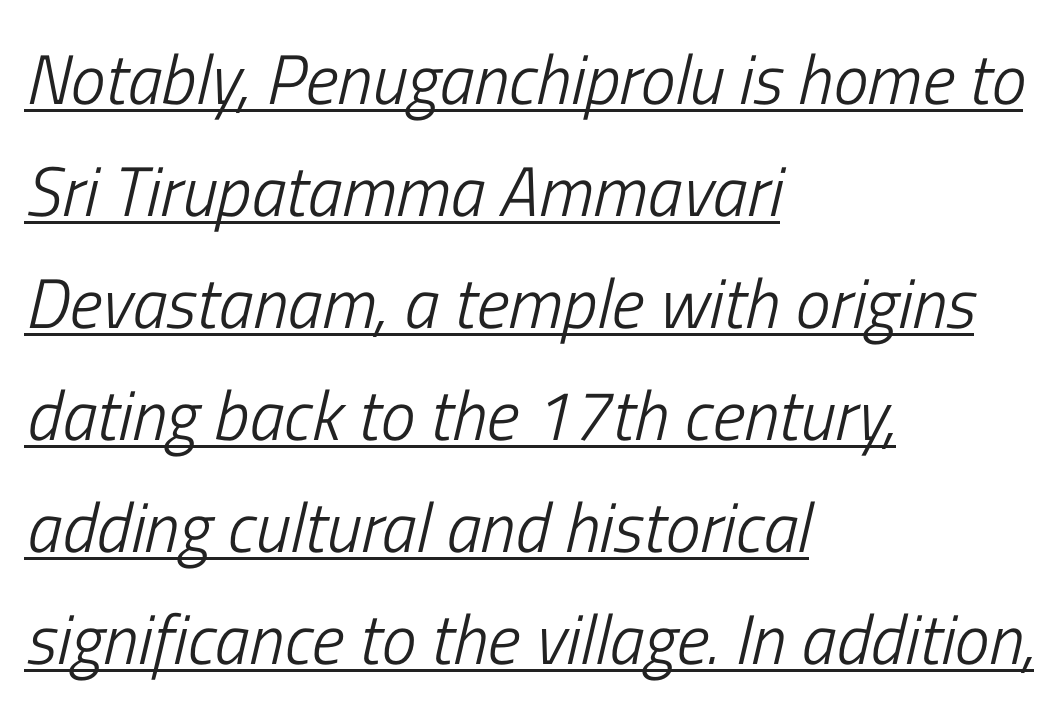
Q: Is the text bold? A: No.
Q: Is the text italic (slanted)? A: Yes, it leans right by about 13 degrees.
Q: Is the text underlined? A: Yes.
Q: How is the paragraph aligned? A: Left-aligned.
Q: Is the spacing between letters normal or unusually wide? A: Normal.
Q: Is the spacing between lines tight, normal or loose? A: Normal.
Q: Width (condensed, normal, or wide)? A: Condensed.
Q: Stroke contrast? A: Low.
Q: x-height? A: Medium.
Q: Monospaced? A: No.
